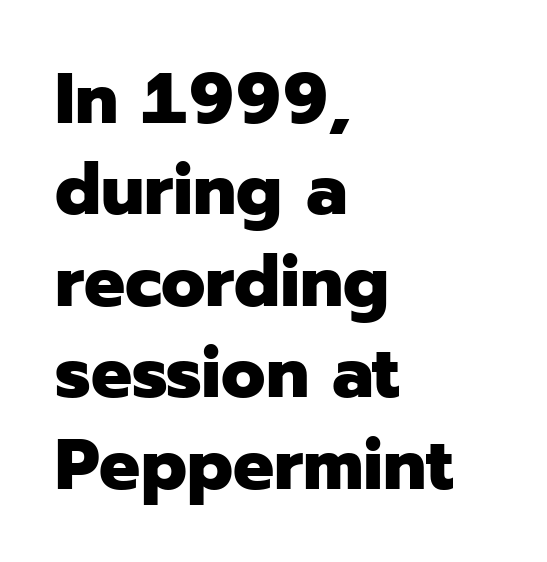
Q: Is the text bold? A: Yes.
Q: Is the text italic (slanted)? A: No, it is upright.
Q: Is the typeface a serif or a sans-serif typeface? A: Sans-serif.
Q: Is the text underlined? A: No.
Q: How is the paragraph aligned? A: Left-aligned.
Q: Is the spacing between letters normal or unusually wide? A: Normal.
Q: Is the spacing between lines tight, normal or loose? A: Normal.
Q: Width (condensed, normal, or wide)? A: Normal.
Q: Stroke contrast? A: Low.
Q: x-height? A: Medium.
Q: Monospaced? A: No.
